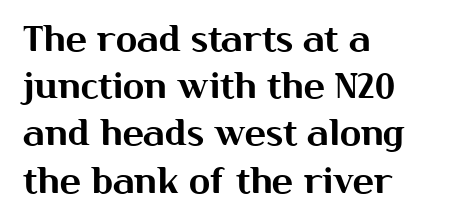
{"serif": "no", "italic": "no", "width": "normal", "stroke_contrast": "medium", "x_height": "medium", "monospaced": "no", "underline": "no", "align": "left", "line_spacing": "normal", "line_spacing_ratio": 1.35, "letter_spacing": "normal", "letter_spacing_em": 0.0, "glyph_px": 35}
